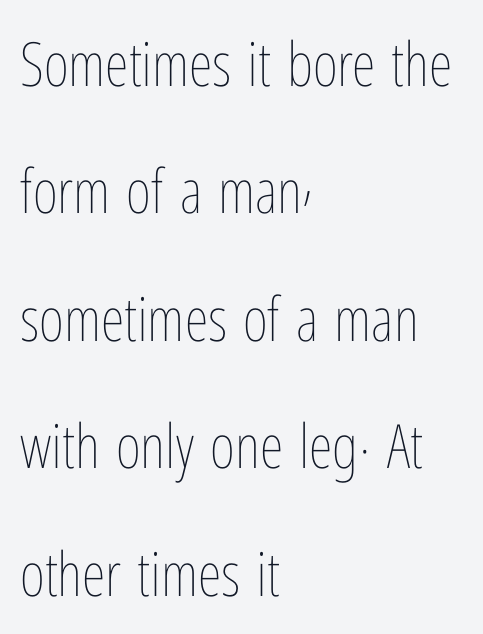
Descenders hang freely into open space. Short and long lines alike share a common starting point at left. A great deal of white space separates one row of letters from the next. Compared with typical body copy, the letter spacing here is the same. Looks like regular typesetting: each glyph gets only the width it needs.
